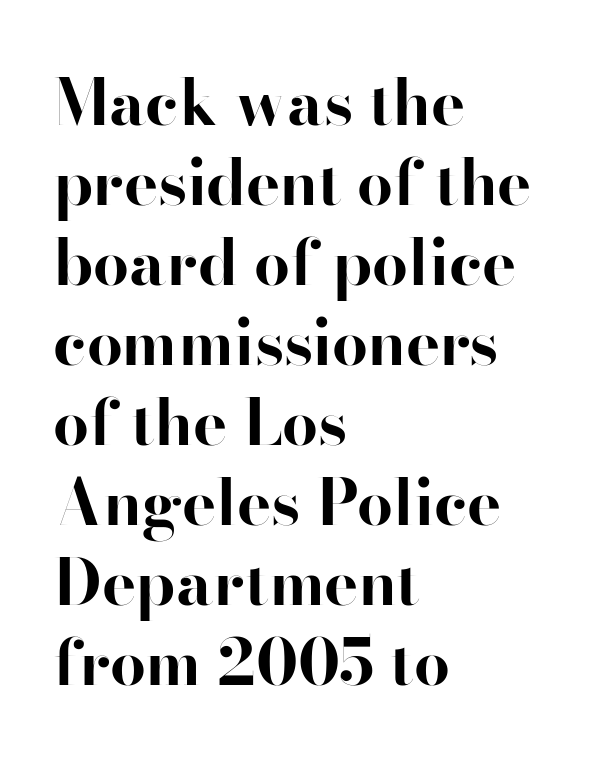
The image shows 64 px bold sans-serif type, upright; set left-aligned, normal line spacing (1.25x), normal letter spacing, not underlined; high stroke contrast and a small x-height.
